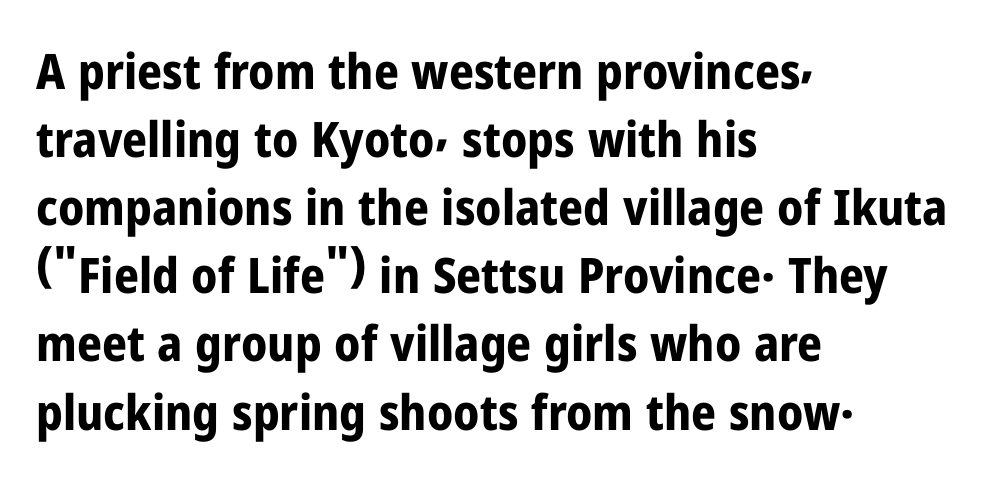
{"serif": "no", "italic": "no", "bold": "yes", "weight": "bold", "width": "condensed", "stroke_contrast": "low", "x_height": "medium", "monospaced": "no", "underline": "no", "align": "left", "line_spacing": "normal", "line_spacing_ratio": 1.39, "letter_spacing": "normal", "letter_spacing_em": 0.0, "glyph_px": 49}
